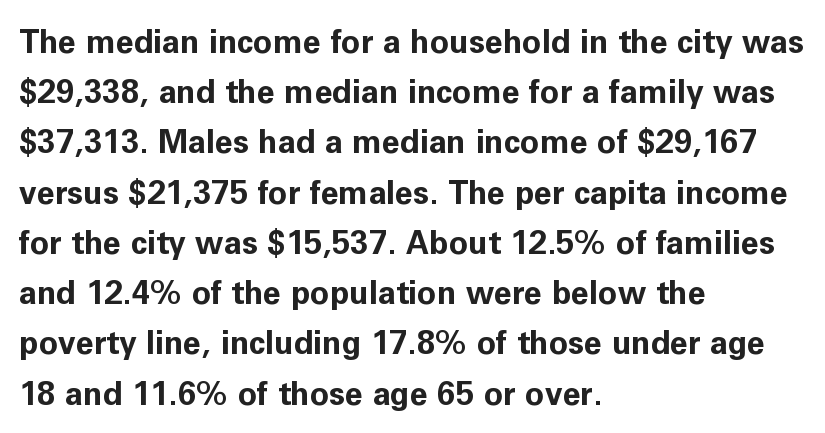
{"serif": "no", "italic": "no", "bold": "yes", "weight": "bold", "width": "normal", "stroke_contrast": "low", "x_height": "medium", "monospaced": "no", "underline": "no", "align": "left", "line_spacing": "normal", "line_spacing_ratio": 1.57, "letter_spacing": "normal", "letter_spacing_em": 0.0, "glyph_px": 32}
